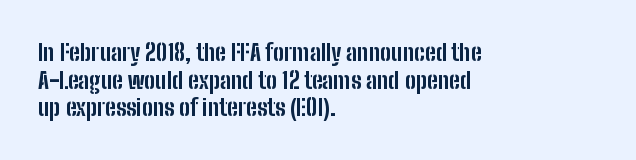
The letters stand upright; this is a roman face. Each word holds together tightly as a unit, with standard inter-letter gaps. Underline: absent. Notice how thick the strokes are: this is what a full bold looks like. The setting favours the left margin, as ordinary paragraphs usually do.
